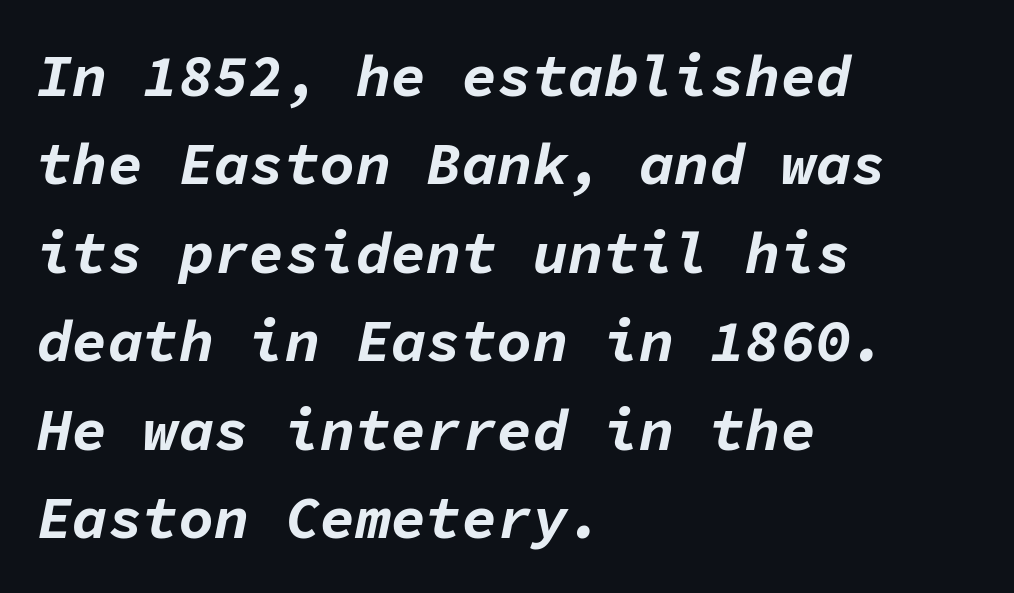
The image shows 59 px bold type, italic (leaning right), monospaced; set left-aligned, normal line spacing (1.5x), normal letter spacing, not underlined; low stroke contrast and a medium x-height.
